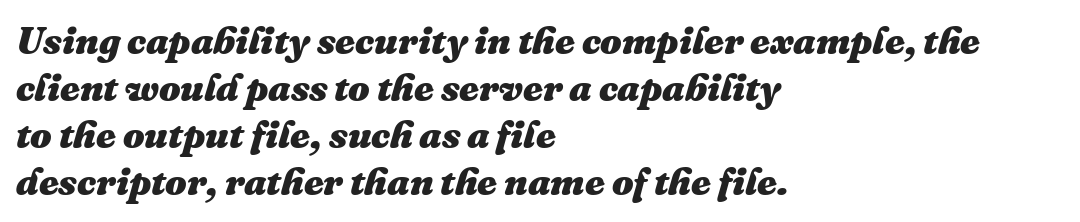
{"italic": "yes", "lean": "right", "slant_degrees": 16, "bold": "yes", "weight": "heavy", "width": "normal", "stroke_contrast": "medium", "x_height": "medium", "monospaced": "no", "underline": "no", "align": "left", "line_spacing_ratio": 1.24, "letter_spacing": "normal", "letter_spacing_em": 0.0, "glyph_px": 38}
